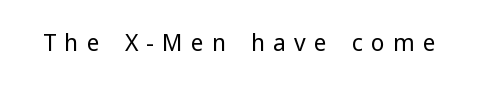
The image shows 23 px text type, upright; set unusually wide letter spacing (+0.35 em), not underlined.
